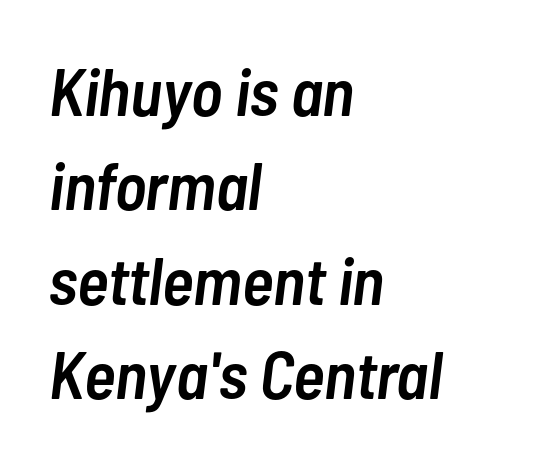
Quick note: interline space is typical. Does extra space separate the letters? No, they use regular spacing. The rendering applies a slant to the glyphs. Each line starts at the same left margin while the right side varies. Firm but not heavy-handed strokes: this text is semibold. The face used here is proportionally spaced, like ordinary book or web type.
